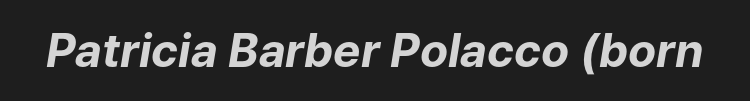
The passage shown is not underscored anywhere. The letters advance in unequal steps, a hallmark of proportional type. Honestly, the letter spacing is just normal — you wouldn't notice it. Every letter is thick-stroked: bold, no question. A typesetter would mark this as italic.
